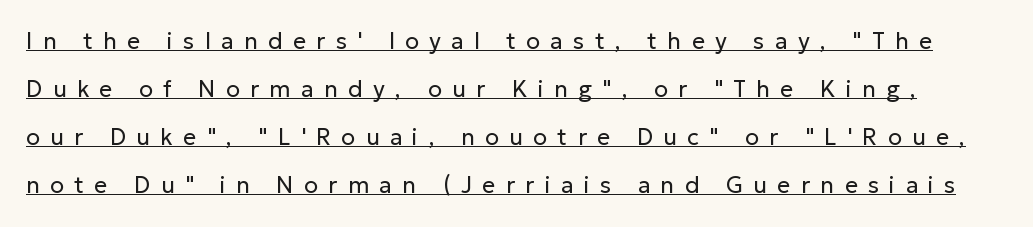
Q: Is the text bold? A: No.
Q: Is the text italic (slanted)? A: No, it is upright.
Q: Is the text underlined? A: Yes.
Q: Is the spacing between letters normal or unusually wide? A: Unusually wide.
Q: Is the spacing between lines tight, normal or loose? A: Loose.
